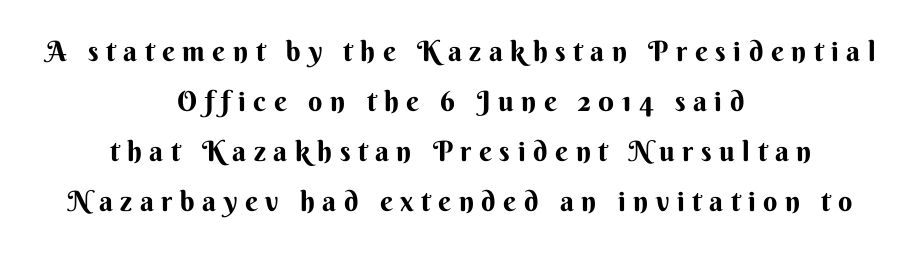
The image shows 28 px sans-serif type, upright; set centered, line spacing 1.79x, unusually wide letter spacing (+0.27 em), not underlined; medium stroke contrast and a small x-height.
